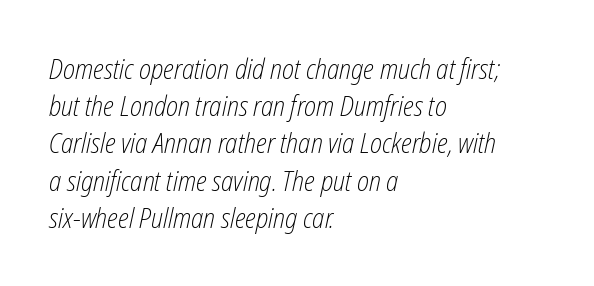
Q: Is the text bold? A: No.
Q: Is the text italic (slanted)? A: Yes, it leans right by about 12 degrees.
Q: Is the text underlined? A: No.
Q: How is the paragraph aligned? A: Left-aligned.
Q: Is the spacing between letters normal or unusually wide? A: Normal.
Q: Is the spacing between lines tight, normal or loose? A: Normal.
Q: Width (condensed, normal, or wide)? A: Condensed.
Q: Stroke contrast? A: Low.
Q: x-height? A: Medium.
Q: Monospaced? A: No.
